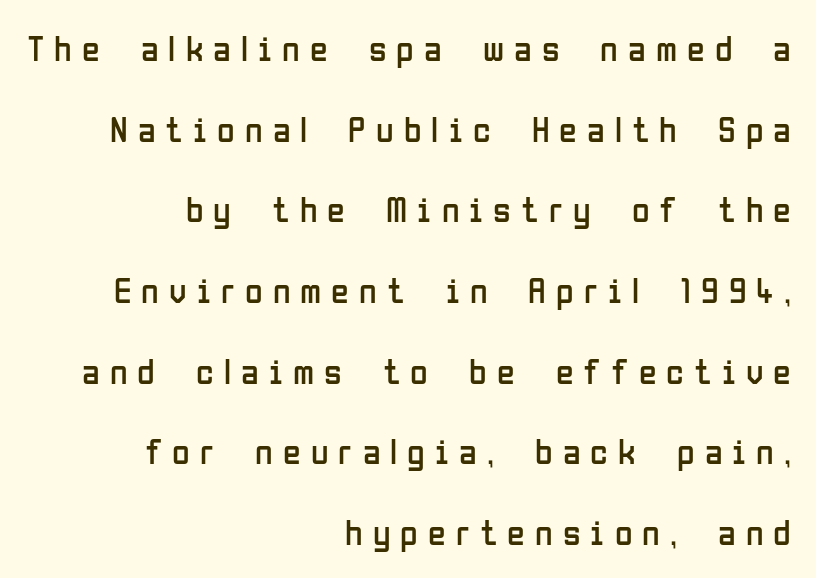
Q: Is the text bold? A: No.
Q: Is the text italic (slanted)? A: No, it is upright.
Q: Is the typeface a serif or a sans-serif typeface? A: Sans-serif.
Q: Is the text underlined? A: No.
Q: How is the paragraph aligned? A: Right-aligned.
Q: Is the spacing between letters normal or unusually wide? A: Unusually wide.
Q: Is the spacing between lines tight, normal or loose? A: Loose.
Q: Width (condensed, normal, or wide)? A: Condensed.
Q: Stroke contrast? A: Low.
Q: x-height? A: Medium.
Q: Monospaced? A: No.
